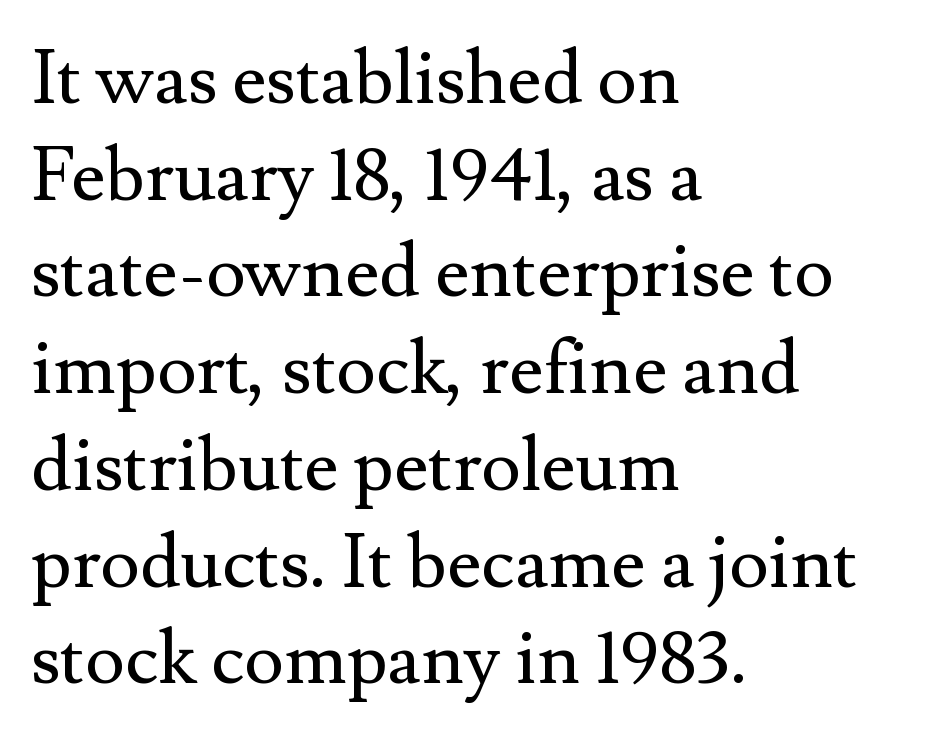
{"serif": "yes", "italic": "no", "bold": "no", "weight": "regular", "width": "normal", "stroke_contrast": "medium", "x_height": "small", "monospaced": "no", "underline": "no", "align": "left", "line_spacing": "normal", "line_spacing_ratio": 1.29, "letter_spacing": "normal", "letter_spacing_em": 0.0, "glyph_px": 75}
